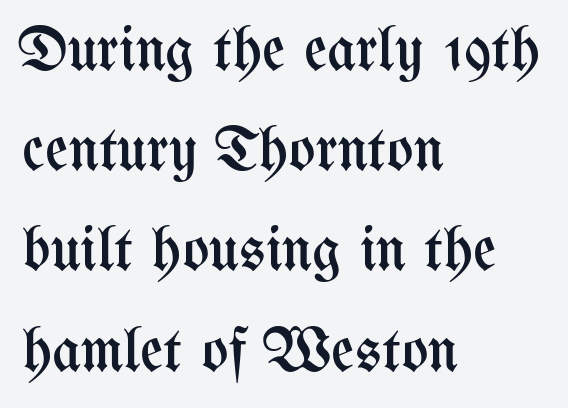
Q: Is the text bold? A: No.
Q: Is the text italic (slanted)? A: No, it is upright.
Q: Is the text underlined? A: No.
Q: How is the paragraph aligned? A: Left-aligned.
Q: Is the spacing between letters normal or unusually wide? A: Normal.
Q: Is the spacing between lines tight, normal or loose? A: Normal.
Q: Width (condensed, normal, or wide)? A: Condensed.
Q: Stroke contrast? A: Medium.
Q: x-height? A: Medium.
Q: Monospaced? A: No.
